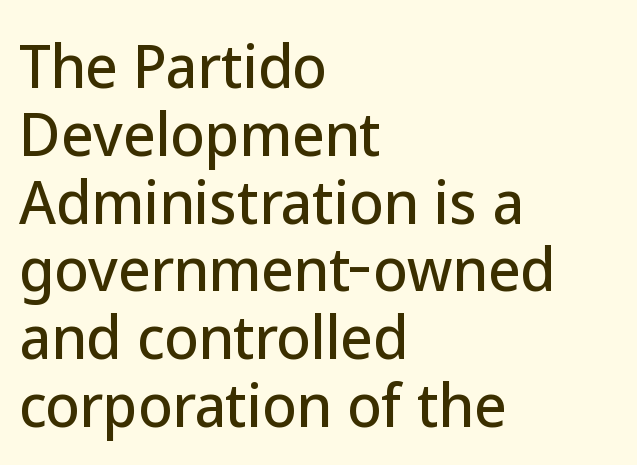
Posture: vertical. Standard letterfit; no display-style spreading of the glyphs. Looks like regular typesetting: each glyph gets only the width it needs. Horizontally, the lines are justified to the leading edge only. Unmarked baselines from the first word to the last. Serif or sans? Sans — the stroke terminals are bare.
